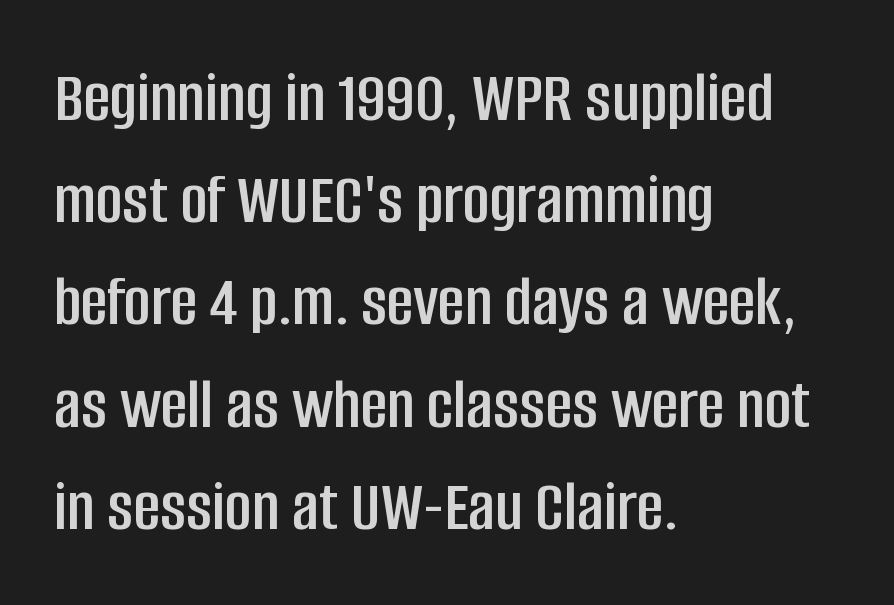
The passage shown is typeset with a sans-serif family. Compared with a centered layout, this one pins lines to the left instead. This is roman type, the default non-slanted kind. Note the varied advance widths — an 'i' is clearly narrower than an 'm'. Look at the tracking — it's just the regular setting, nothing added. Rule under the text: the space is simply empty.
